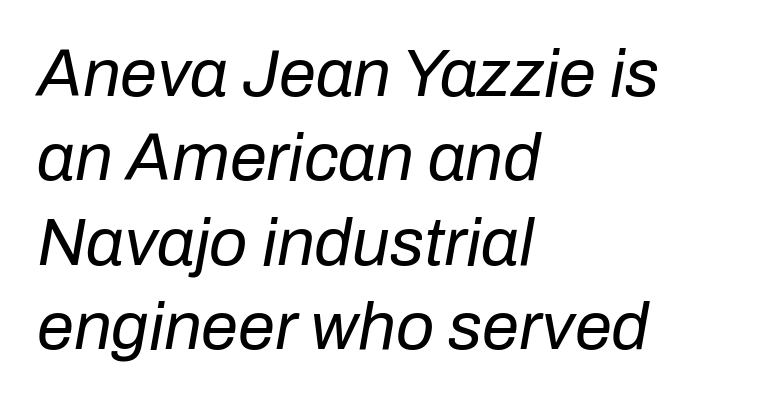
{"italic": "yes", "lean": "right", "slant_degrees": 10, "bold": "no", "weight": "regular", "width": "normal", "stroke_contrast": "low", "x_height": "medium", "monospaced": "no", "underline": "no", "align": "left", "line_spacing": "normal", "line_spacing_ratio": 1.26, "letter_spacing": "normal", "letter_spacing_em": 0.0, "glyph_px": 67}
